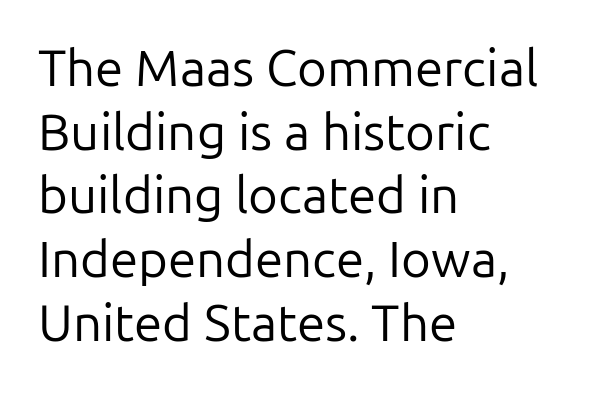
Q: Is the text bold? A: No.
Q: Is the text italic (slanted)? A: No, it is upright.
Q: Is the typeface a serif or a sans-serif typeface? A: Sans-serif.
Q: Is the text underlined? A: No.
Q: How is the paragraph aligned? A: Left-aligned.
Q: Is the spacing between letters normal or unusually wide? A: Normal.
Q: Is the spacing between lines tight, normal or loose? A: Normal.
Q: Width (condensed, normal, or wide)? A: Normal.
Q: Stroke contrast? A: Low.
Q: x-height? A: Medium.
Q: Monospaced? A: No.
